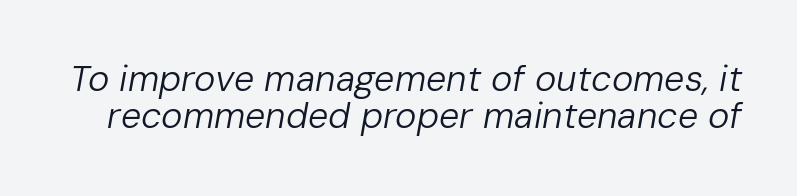
{"italic": "yes", "lean": "right", "slant_degrees": 10, "bold": "no", "weight": "regular", "width": "normal", "stroke_contrast": "low", "x_height": "medium", "monospaced": "no", "underline": "no", "line_spacing": "tight", "line_spacing_ratio": 1.03, "letter_spacing": "normal", "letter_spacing_em": 0.0, "glyph_px": 36}
